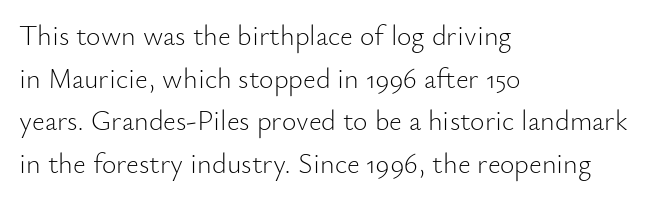
Which margin do the lines hug? The left one — the right edge is uneven. The axis of the letterforms is exactly vertical. You could not count columns in this text — the font is proportionally spaced. Letters rest on an invisible, unmarked baseline. Rows of type keep a routine distance in the vertical direction.
